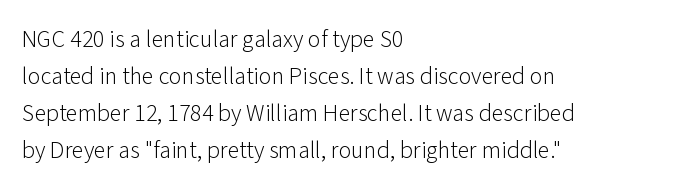
The image shows 24 px text type, upright; set left-aligned, normal line spacing (1.54x), normal letter spacing, not underlined.
